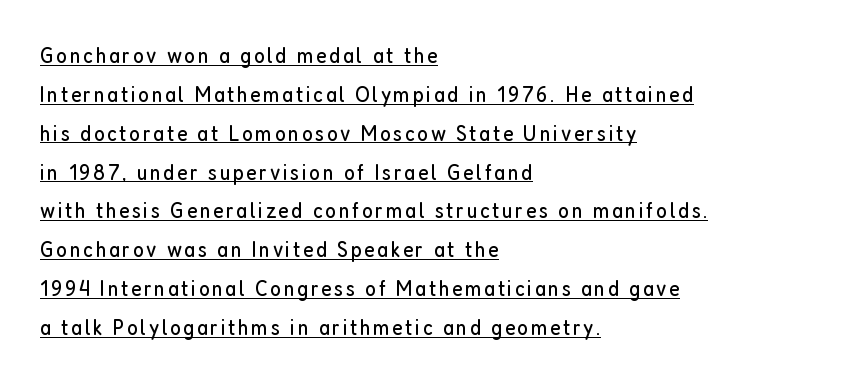
Posture: straight, roman, zero tilt. Students, observe the line beneath the letters — that is underlining. A normal amount of white space separates one row of letters from the next. Stems and bowls with no extra thickness — not bold. If you drew a ruler down the left edge, every line would touch it.
